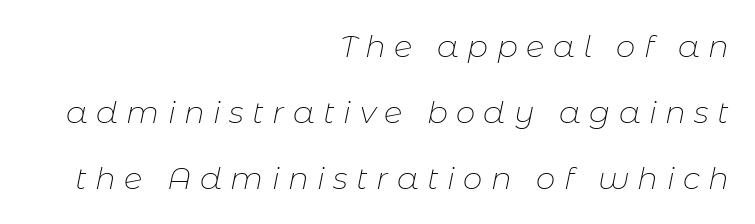
Q: Is the text bold? A: No.
Q: Is the text italic (slanted)? A: Yes, it leans right by about 11 degrees.
Q: Is the text underlined? A: No.
Q: How is the paragraph aligned? A: Right-aligned.
Q: Is the spacing between letters normal or unusually wide? A: Unusually wide.
Q: Is the spacing between lines tight, normal or loose? A: Loose.
Q: Width (condensed, normal, or wide)? A: Normal.
Q: Stroke contrast? A: Low.
Q: x-height? A: Medium.
Q: Monospaced? A: No.
